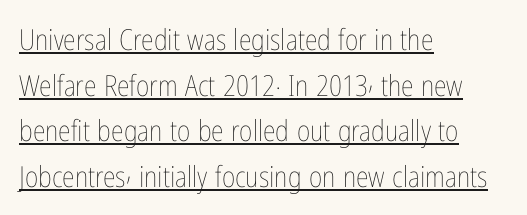
The image shows 29 px thin, condensed type, upright; set left-aligned, normal line spacing (1.57x), normal letter spacing, underlined; low stroke contrast and a medium x-height.
